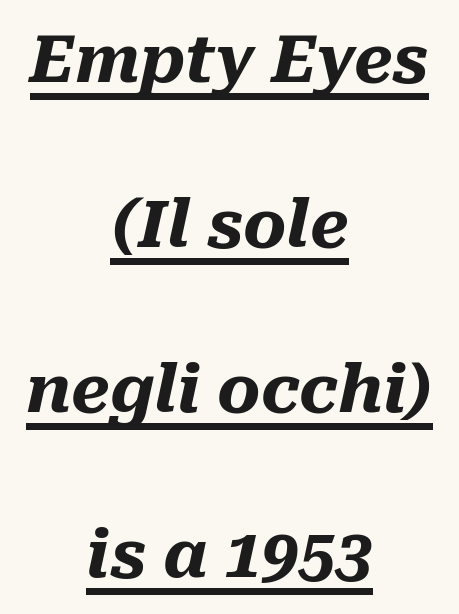
In terms of letterspacing, this is plain default setting. In designer terms, the underline attribute is active on this setting. The face used here is proportionally spaced, like ordinary book or web type. Weight: bold. The typesetter chose a symmetrical, centered arrangement here. Honestly, the rows look like they've been pulled way apart.
